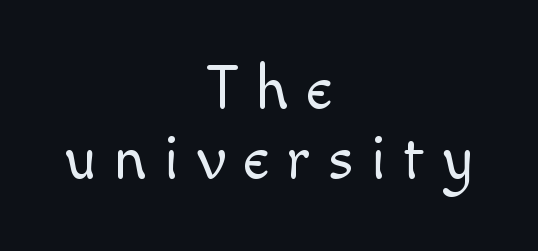
{"serif": "no", "italic": "no", "bold": "no", "weight": "light", "width": "normal", "x_height": "small", "monospaced": "no", "underline": "no", "align": "center", "line_spacing": "tight", "line_spacing_ratio": 1.11, "letter_spacing": "wide", "letter_spacing_em": 0.27, "glyph_px": 63}
